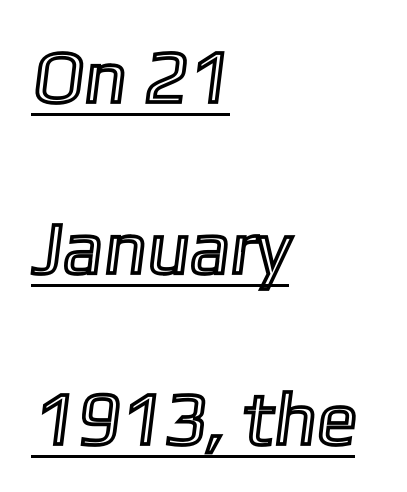
The image shows 75 px text type; set left-aligned, loose line spacing (2.28x), normal letter spacing, underlined; a medium x-height.
